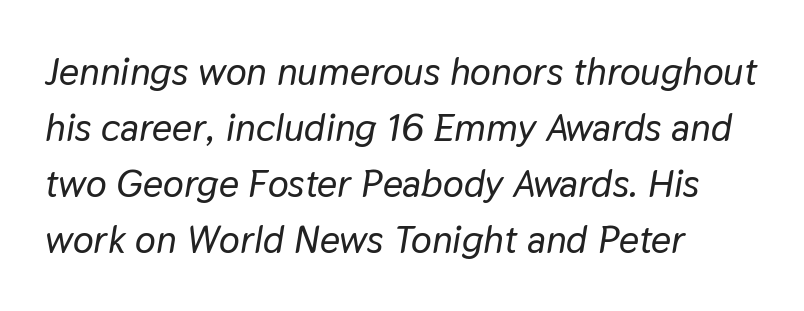
The image shows 39 px text type, italic (leaning right); set left-aligned, normal line spacing (1.44x), normal letter spacing, not underlined; low stroke contrast and a medium x-height.
